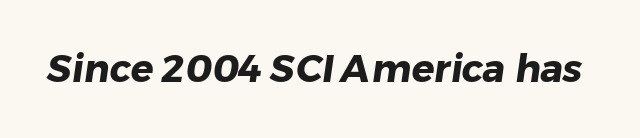
{"serif": "no", "bold": "yes", "weight": "heavy", "width": "normal", "stroke_contrast": "low", "x_height": "medium", "monospaced": "no", "underline": "no", "letter_spacing": "normal", "letter_spacing_em": 0.0, "glyph_px": 38}
